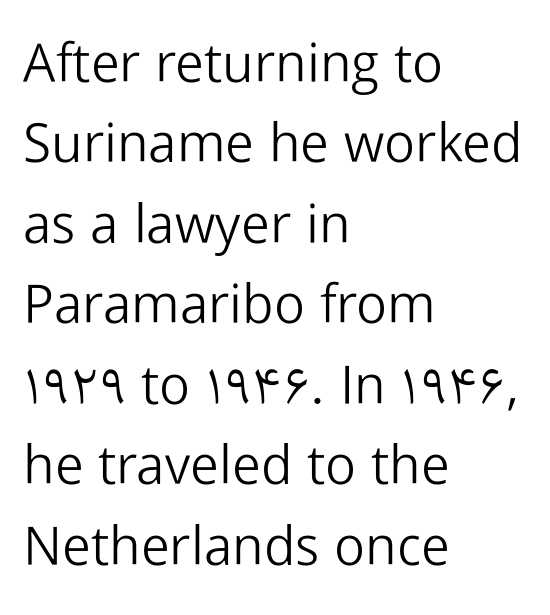
Q: Is the text bold? A: No.
Q: Is the text italic (slanted)? A: No, it is upright.
Q: Is the typeface a serif or a sans-serif typeface? A: Sans-serif.
Q: Is the text underlined? A: No.
Q: How is the paragraph aligned? A: Left-aligned.
Q: Is the spacing between letters normal or unusually wide? A: Normal.
Q: Is the spacing between lines tight, normal or loose? A: Normal.
Q: Width (condensed, normal, or wide)? A: Normal.
Q: Stroke contrast? A: Low.
Q: x-height? A: Medium.
Q: Monospaced? A: No.
